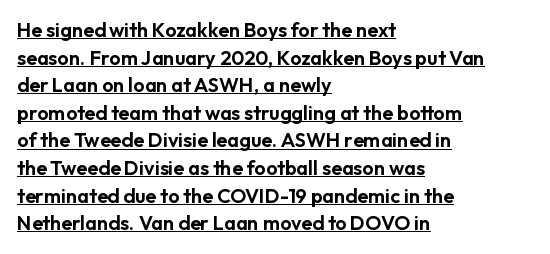
The image shows 20 px text type, upright; set left-aligned, normal line spacing (1.38x), normal letter spacing, underlined.
